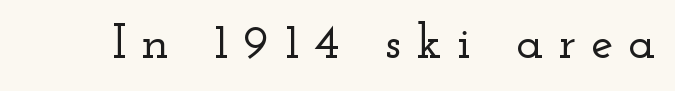
No italicization has been applied; the sample stays upright. Looks like regular typesetting: each glyph gets only the width it needs. Characters follow at a spacing far wider than the type designer built in. Quick note: underline off. Serif or sans? Serif — the stroke terminals have little feet.
